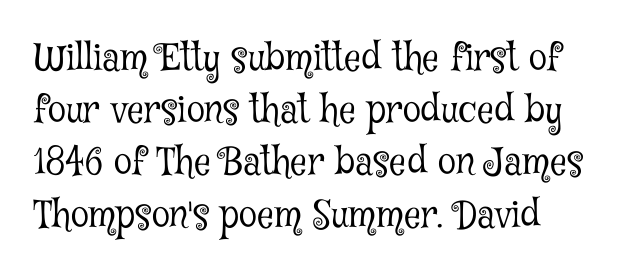
{"serif": "yes", "italic": "no", "bold": "no", "weight": "light", "width": "condensed", "stroke_contrast": "low", "x_height": "medium", "monospaced": "no", "underline": "no", "align": "left", "line_spacing": "normal", "line_spacing_ratio": 1.41, "letter_spacing": "normal", "letter_spacing_em": 0.0, "glyph_px": 37}
